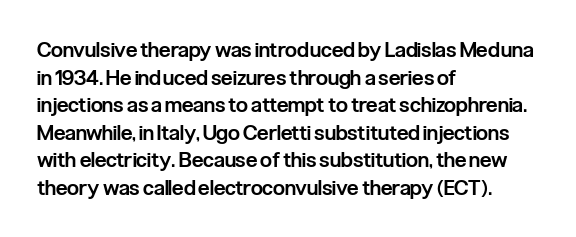
{"italic": "no", "bold": "semi", "underline": "no", "align": "left", "line_spacing": "normal", "line_spacing_ratio": 1.31, "letter_spacing": "normal", "letter_spacing_em": 0.0, "glyph_px": 21}
